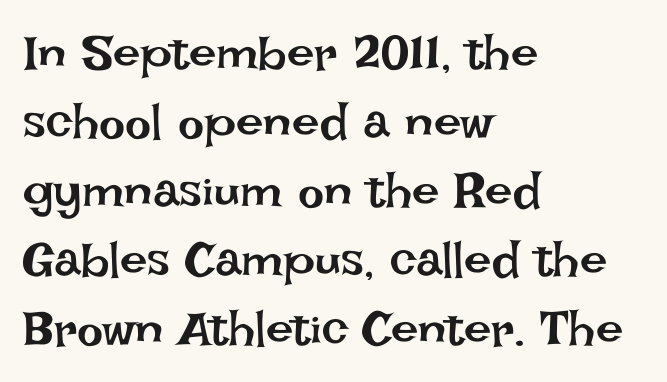
The image shows 49 px regular-weight type, upright; set left-aligned, normal line spacing (1.41x), normal letter spacing, not underlined; low stroke contrast and a large x-height.
